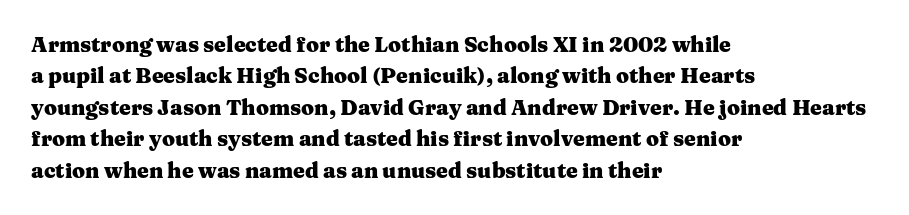
Q: Is the text bold? A: Yes.
Q: Is the text italic (slanted)? A: No, it is upright.
Q: Is the text underlined? A: No.
Q: How is the paragraph aligned? A: Left-aligned.
Q: Is the spacing between letters normal or unusually wide? A: Normal.
Q: Is the spacing between lines tight, normal or loose? A: Normal.
